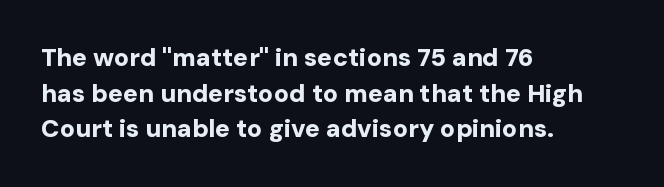
This rendering leaves character spacing at its baseline value. Any mark beneath the type? The region is blank. This is roman type, the default non-slanted kind. Pretty heavy lettering here — definitely bold. Notice how descenders clear the ascenders below comfortably — that's standard leading. All the whitespace from short lines collects on the right.
